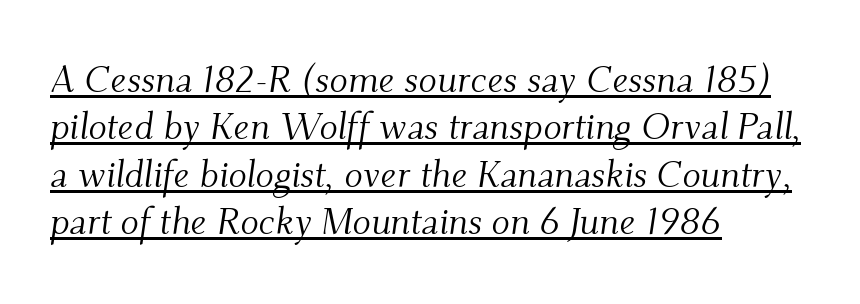
The image shows 38 px light serif type, italic (leaning right); set left-aligned, normal line spacing (1.25x), normal letter spacing, underlined; medium stroke contrast and a small x-height.
